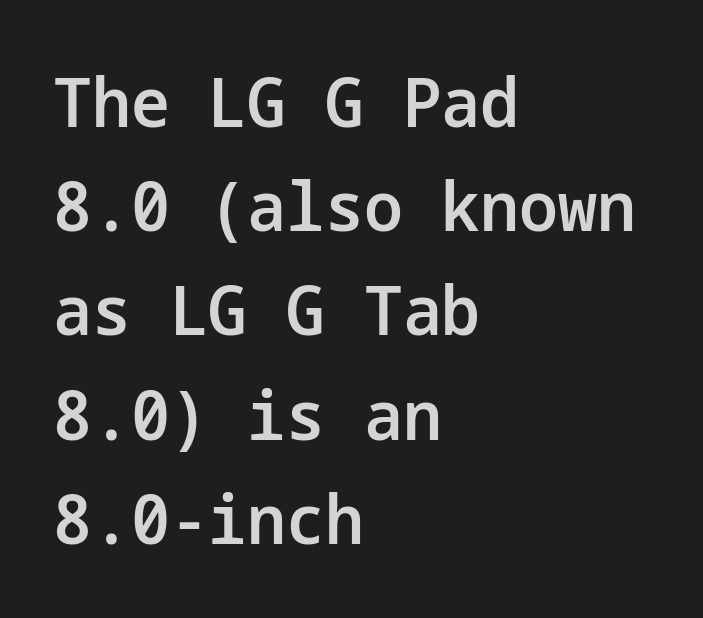
The image shows 69 px semibold sans-serif type, upright; set left-aligned, normal line spacing (1.51x), normal letter spacing, not underlined; low stroke contrast and a medium x-height.
